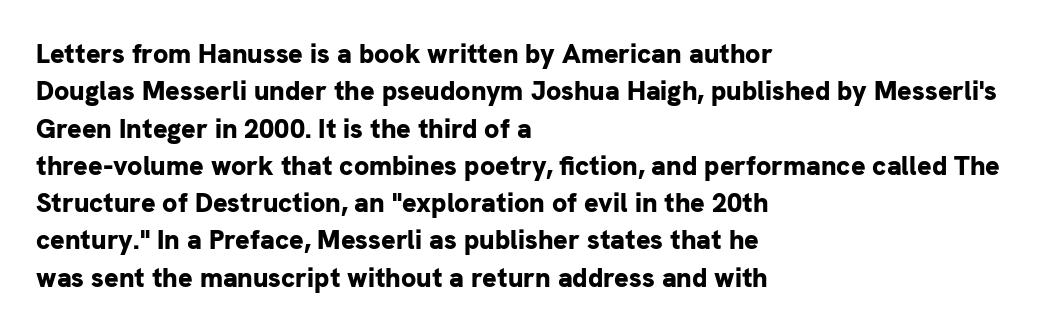
The image shows 27 px bold type, upright; set left-aligned, normal line spacing (1.38x), normal letter spacing, not underlined.
